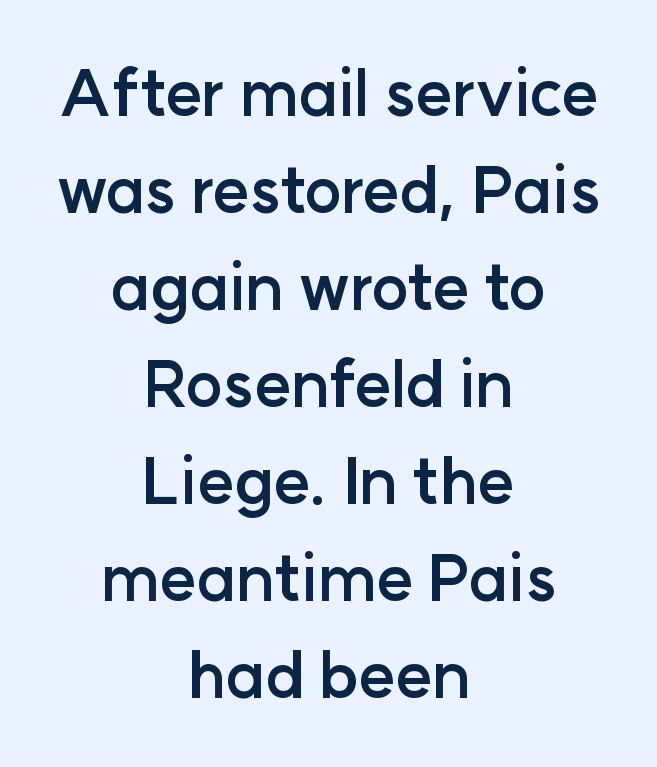
Centered paragraph, ragged on both sides. Normally led — the rows are evenly, conventionally spaced. Is this a sans? Yes — the strokes have no serifs. The passage shown is typed in a proportional face where columns would drift. Weight: bold.
